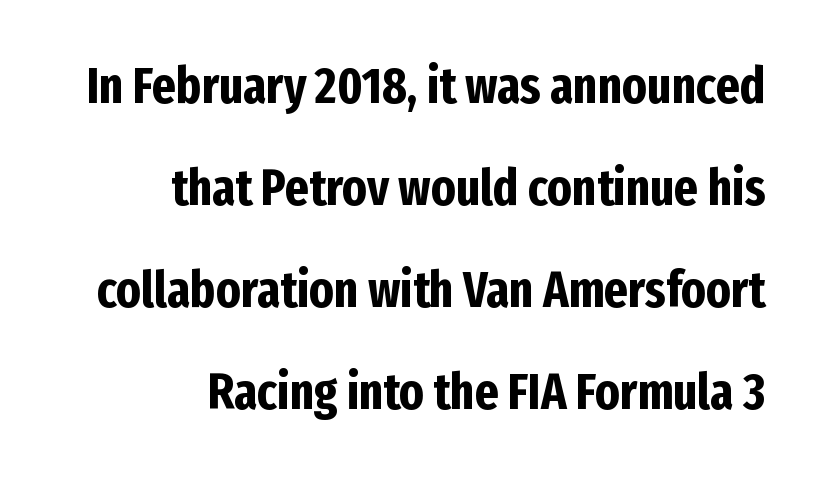
{"serif": "no", "italic": "no", "bold": "yes", "weight": "bold", "width": "condensed", "stroke_contrast": "low", "x_height": "medium", "monospaced": "no", "underline": "no", "align": "right", "line_spacing": "loose", "line_spacing_ratio": 2.0, "letter_spacing": "normal", "letter_spacing_em": 0.0, "glyph_px": 51}
